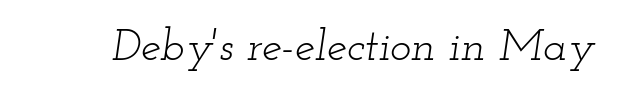
Does the type have serifs? Yes, each stem ends in a small foot. This sample has the flowing, uneven cadence of proportional lettering. The whole block is typeset with a tilt. Beneath every word, the page is bare. These lines keep a tight, regular rhythm from letter to letter. The cut favours lightness, reaching ordinary text weight at its darkest.
